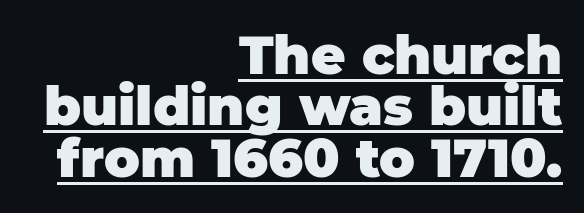
Q: Is the text bold? A: Yes.
Q: Is the text italic (slanted)? A: No, it is upright.
Q: Is the typeface a serif or a sans-serif typeface? A: Sans-serif.
Q: Is the text underlined? A: Yes.
Q: How is the paragraph aligned? A: Right-aligned.
Q: Is the spacing between letters normal or unusually wide? A: Normal.
Q: Is the spacing between lines tight, normal or loose? A: Tight.
Q: Width (condensed, normal, or wide)? A: Normal.
Q: Stroke contrast? A: Low.
Q: x-height? A: Large.
Q: Monospaced? A: No.
